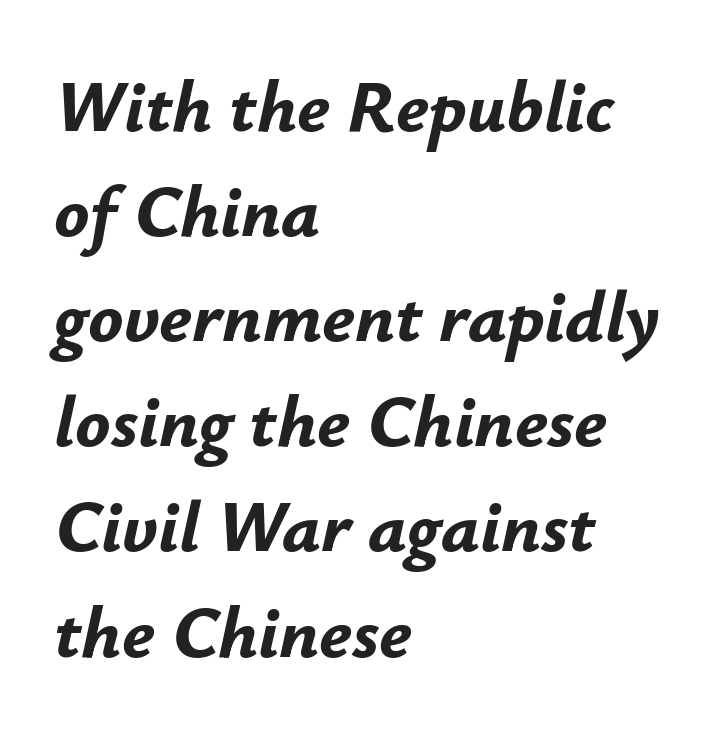
{"italic": "yes", "lean": "right", "slant_degrees": 12, "bold": "yes", "weight": "bold", "width": "normal", "stroke_contrast": "low", "x_height": "small", "monospaced": "no", "underline": "no", "align": "left", "line_spacing": "normal", "line_spacing_ratio": 1.44, "letter_spacing": "normal", "letter_spacing_em": 0.0, "glyph_px": 73}
